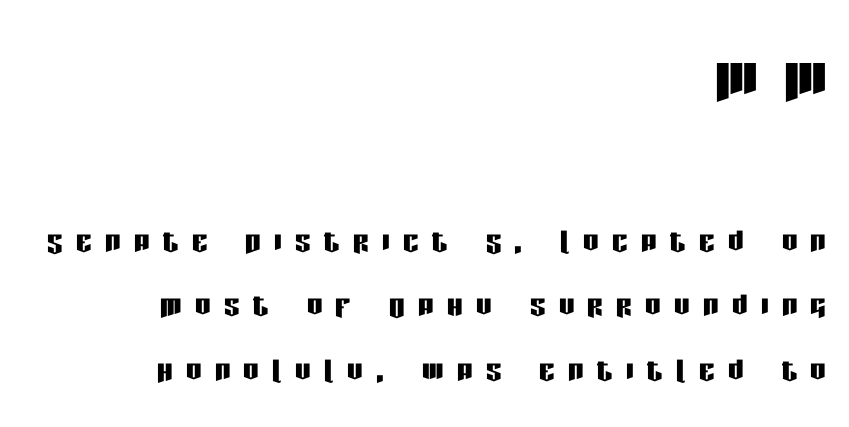
Q: Is the text italic (slanted)? A: No, it is upright.
Q: Is the typeface a serif or a sans-serif typeface? A: Sans-serif.
Q: Is the text underlined? A: No.
Q: How is the paragraph aligned? A: Right-aligned.
Q: Is the spacing between letters normal or unusually wide? A: Unusually wide.
Q: Is the spacing between lines tight, normal or loose? A: Normal.
Q: Which block of text is set in a larger size, the first (top) or the second (bottom)? A: The first (top) one.
Q: Width (condensed, normal, or wide)? A: Condensed.
Q: Stroke contrast? A: Low.
Q: x-height? A: Large.
Q: Monospaced? A: No.
